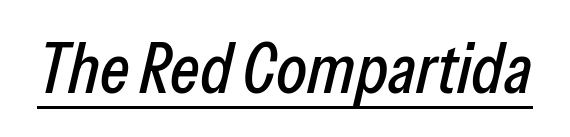
Students, observe the line beneath the letters — that is underlining. The passage shown has conventional tracking throughout. This sample uses an oblique cut, with every glyph tilted off the vertical. Looks like regular typesetting: each glyph gets only the width it needs.
